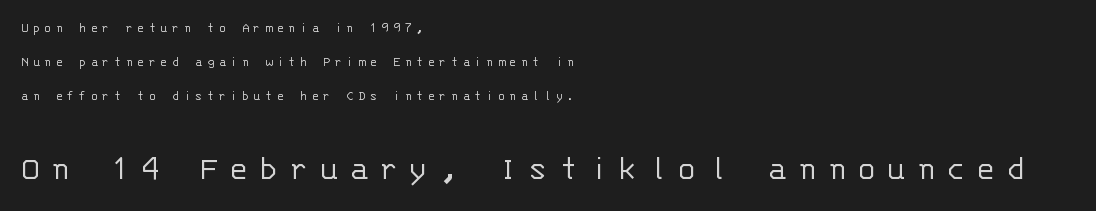
In terms of letterform style, serifs are entirely absent. Descenders are the only things crossing below the line. Size contrast runs from small at the top to large at the bottom. Quick note: interline space is abundant. Unbolded letterforms with no extra heft.
